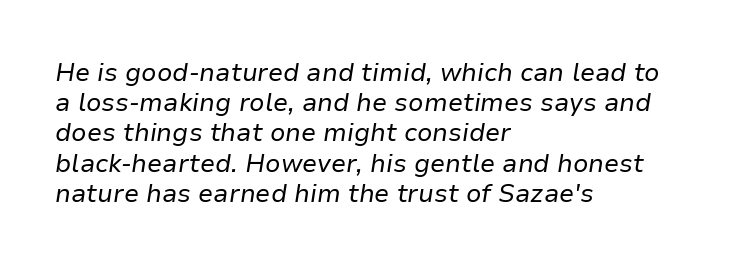
The image shows 25 px text type, italic (leaning right); set left-aligned, line spacing 1.21x, normal letter spacing, not underlined.
